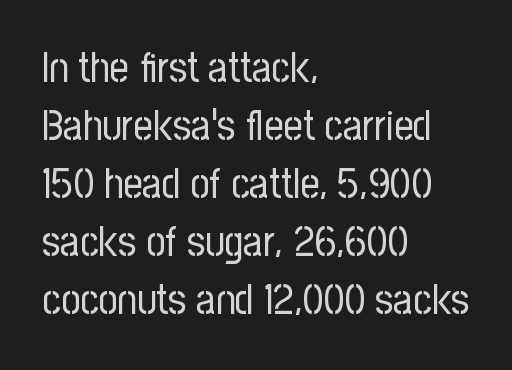
{"serif": "no", "italic": "no", "bold": "no", "weight": "regular", "width": "condensed", "stroke_contrast": "low", "x_height": "medium", "monospaced": "no", "underline": "no", "align": "left", "line_spacing": "normal", "line_spacing_ratio": 1.38, "letter_spacing": "normal", "letter_spacing_em": 0.0, "glyph_px": 42}
